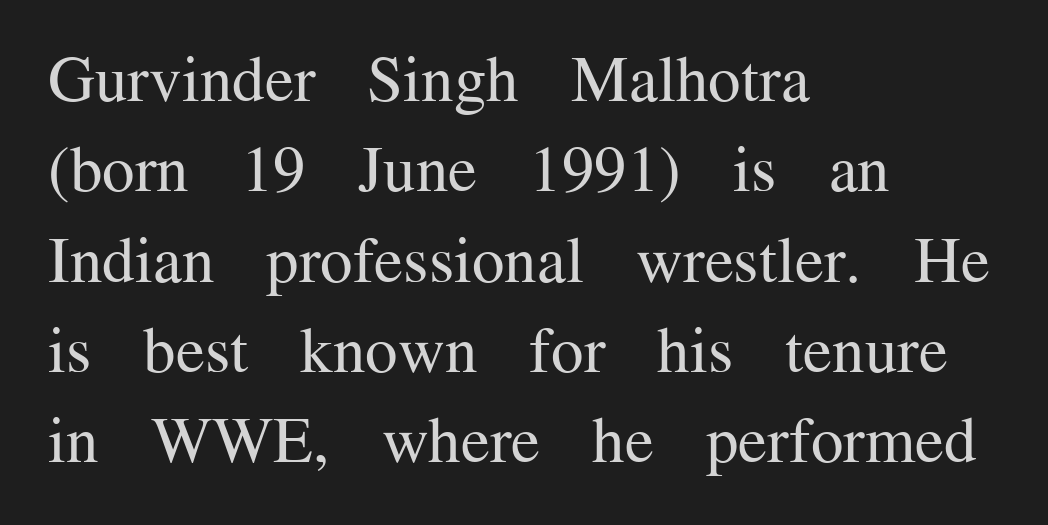
The ragged edge is on the right, which tells us the setting is flush left. Font category for this specimen: serif. Descenders are the only things crossing below the line. Italic? Not at all — the glyphs are vertical.
